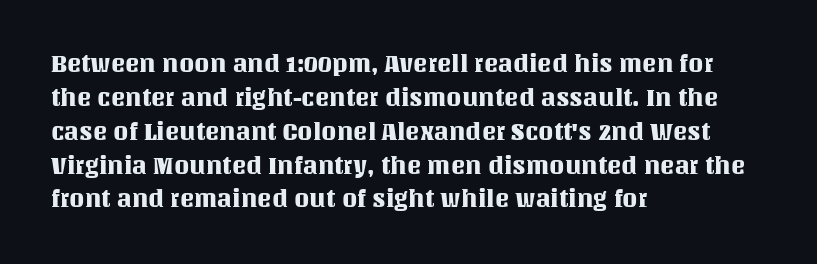
Q: Is the text italic (slanted)? A: No, it is upright.
Q: Is the text underlined? A: No.
Q: How is the paragraph aligned? A: Left-aligned.
Q: Is the spacing between letters normal or unusually wide? A: Normal.
Q: Is the spacing between lines tight, normal or loose? A: Normal.
